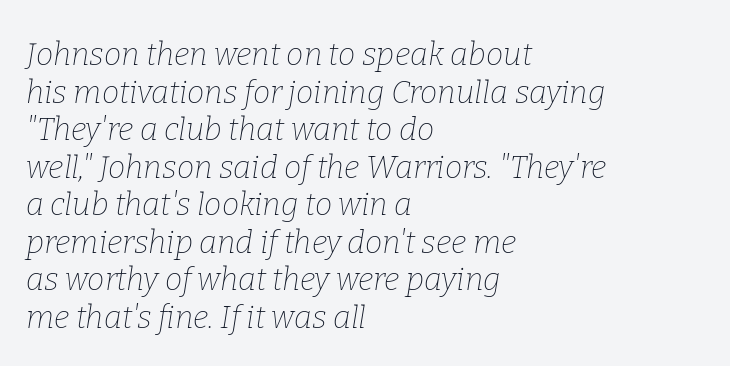
The image shows 31 px thin serif type, italic (leaning right); set left-aligned, line spacing 1.21x, normal letter spacing, not underlined; low stroke contrast and a medium x-height.
